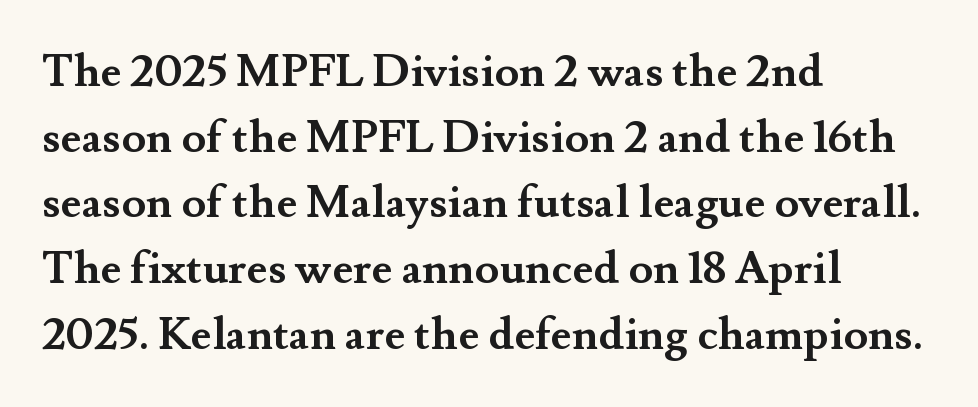
{"serif": "yes", "italic": "no", "bold": "yes", "weight": "semibold", "width": "normal", "stroke_contrast": "medium", "x_height": "small", "monospaced": "no", "underline": "no", "align": "left", "line_spacing": "normal", "line_spacing_ratio": 1.46, "letter_spacing": "normal", "letter_spacing_em": 0.0, "glyph_px": 45}
